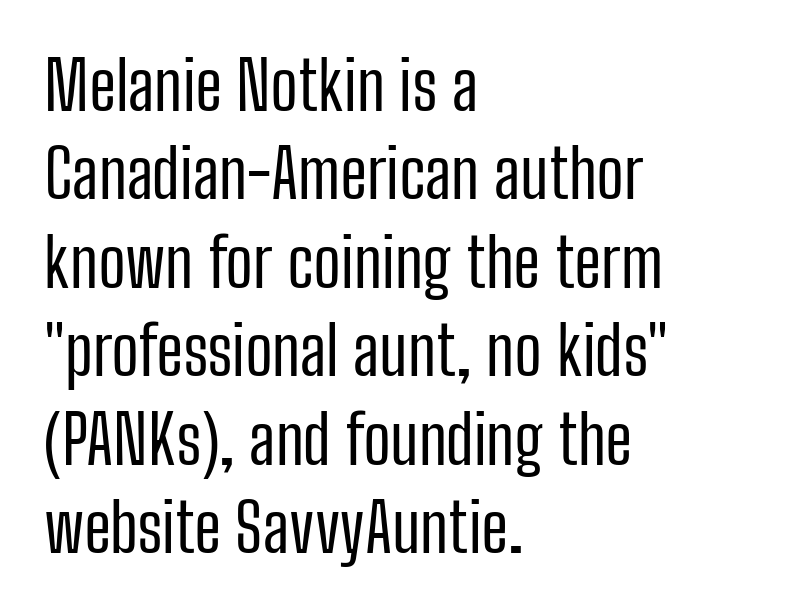
{"serif": "no", "italic": "no", "bold": "no", "weight": "regular", "width": "condensed", "stroke_contrast": "low", "x_height": "medium", "monospaced": "no", "underline": "no", "align": "left", "line_spacing": "normal", "line_spacing_ratio": 1.3, "letter_spacing": "normal", "letter_spacing_em": 0.0, "glyph_px": 68}
